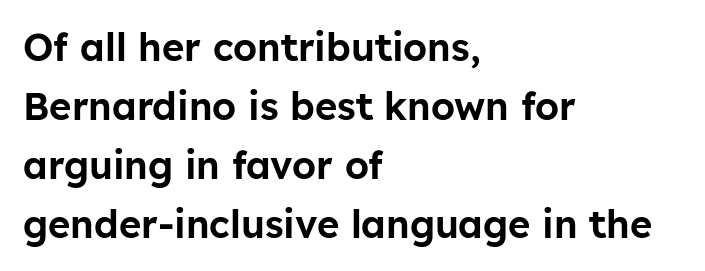
{"serif": "no", "italic": "no", "width": "normal", "stroke_contrast": "low", "x_height": "medium", "monospaced": "no", "underline": "no", "align": "left", "line_spacing": "normal", "line_spacing_ratio": 1.55, "letter_spacing": "normal", "letter_spacing_em": 0.0, "glyph_px": 38}
